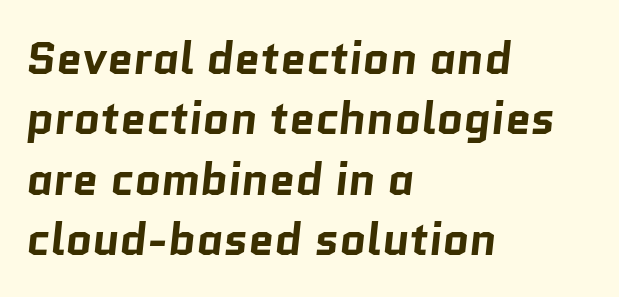
{"serif": "no", "bold": "yes", "weight": "bold", "width": "normal", "stroke_contrast": "low", "x_height": "medium", "monospaced": "no", "underline": "no", "align": "left", "line_spacing": "normal", "line_spacing_ratio": 1.31, "letter_spacing": "normal", "letter_spacing_em": 0.0, "glyph_px": 46}
